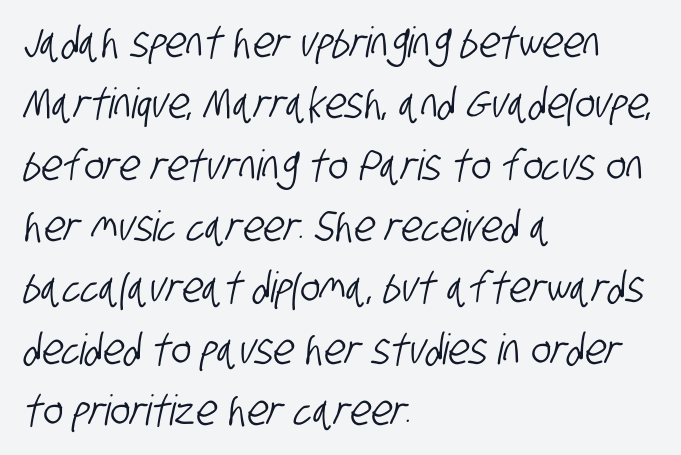
Q: Is the typeface a serif or a sans-serif typeface? A: Sans-serif.
Q: Is the text underlined? A: No.
Q: How is the paragraph aligned? A: Left-aligned.
Q: Is the spacing between letters normal or unusually wide? A: Normal.
Q: Is the spacing between lines tight, normal or loose? A: Normal.
Q: Width (condensed, normal, or wide)? A: Condensed.
Q: Stroke contrast? A: Low.
Q: x-height? A: Large.
Q: Monospaced? A: No.
